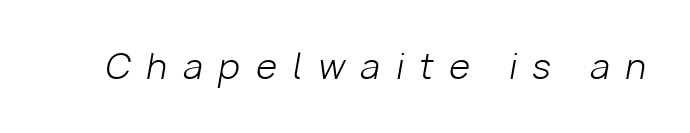
The image shows 34 px light type, italic (leaning right); set unusually wide letter spacing (+0.47 em), not underlined; low stroke contrast and a medium x-height.
